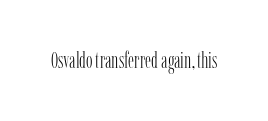
Q: Is the text bold? A: No.
Q: Is the text italic (slanted)? A: No, it is upright.
Q: Is the text underlined? A: No.
Q: Is the spacing between letters normal or unusually wide? A: Normal.
